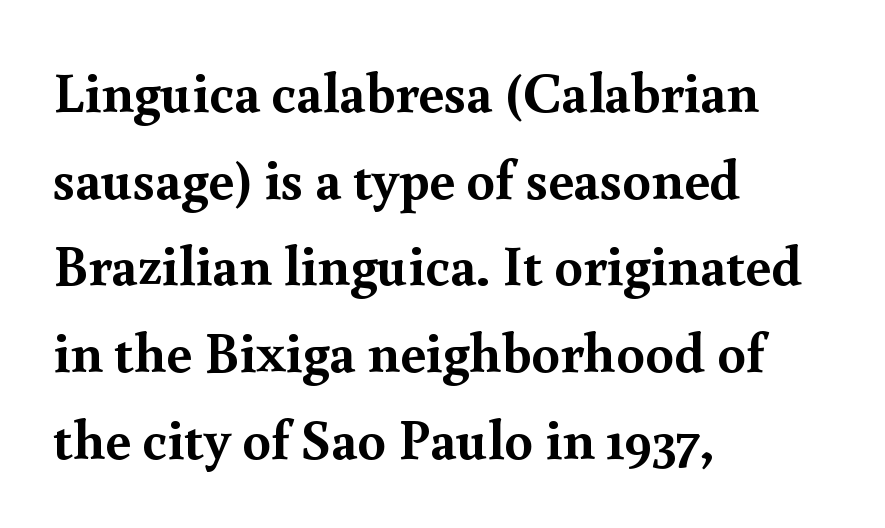
The image shows 57 px semibold serif type, upright; set left-aligned, normal line spacing (1.52x), normal letter spacing, not underlined; a small x-height.
